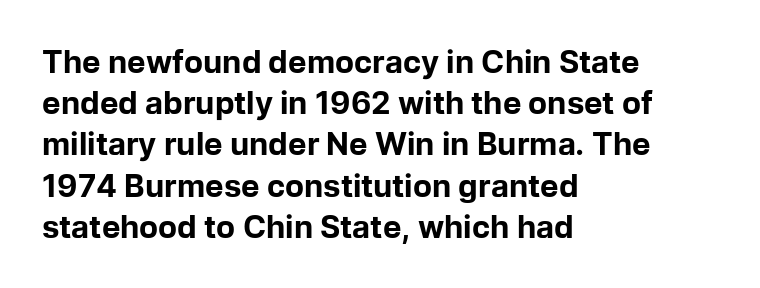
The image shows 31 px bold sans-serif type, upright; set left-aligned, normal line spacing (1.33x), normal letter spacing, not underlined; low stroke contrast and a medium x-height.
